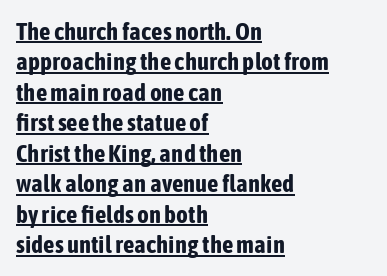
The image shows 25 px bold type, upright; set left-aligned, line spacing 1.22x, normal letter spacing, underlined.
